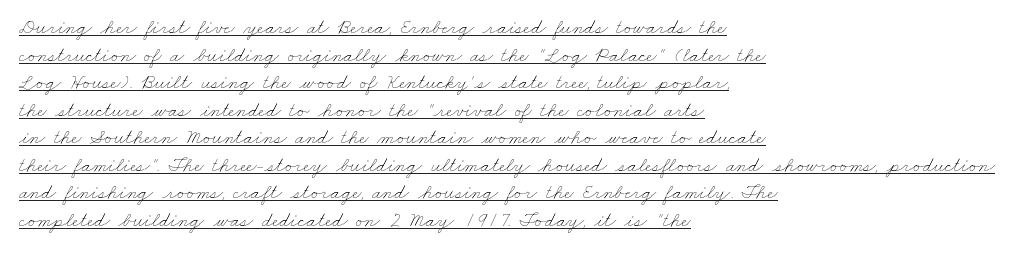
Q: Is the text bold? A: No.
Q: Is the text underlined? A: Yes.
Q: How is the paragraph aligned? A: Left-aligned.
Q: Is the spacing between letters normal or unusually wide? A: Normal.
Q: Is the spacing between lines tight, normal or loose? A: Normal.
